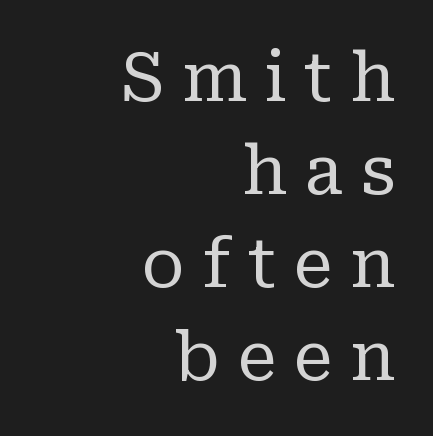
{"serif": "yes", "italic": "no", "bold": "no", "weight": "regular", "width": "normal", "stroke_contrast": "low", "x_height": "medium", "monospaced": "no", "underline": "no", "align": "right", "line_spacing": "normal", "line_spacing_ratio": 1.39, "letter_spacing": "wide", "letter_spacing_em": 0.26, "glyph_px": 67}
